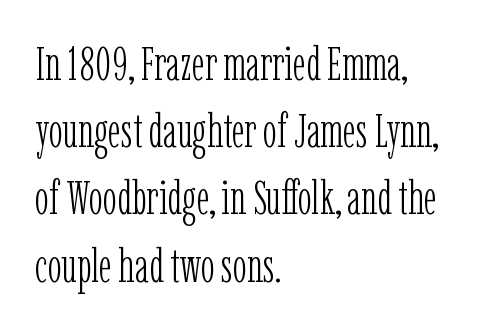
{"serif": "yes", "italic": "no", "bold": "no", "weight": "light", "width": "condensed", "stroke_contrast": "low", "x_height": "medium", "monospaced": "no", "underline": "no", "align": "left", "line_spacing": "normal", "line_spacing_ratio": 1.43, "letter_spacing": "normal", "letter_spacing_em": 0.0, "glyph_px": 47}
